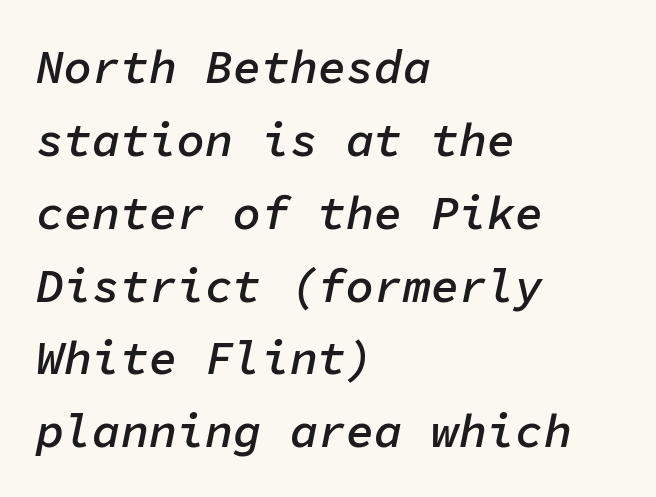
Q: Is the text bold? A: Semi-bold.
Q: Is the text italic (slanted)? A: Yes, it leans right by about 11 degrees.
Q: Is the text underlined? A: No.
Q: How is the paragraph aligned? A: Left-aligned.
Q: Is the spacing between letters normal or unusually wide? A: Normal.
Q: Is the spacing between lines tight, normal or loose? A: Normal.
Q: Width (condensed, normal, or wide)? A: Normal.
Q: Stroke contrast? A: Low.
Q: x-height? A: Medium.
Q: Monospaced? A: Yes.
